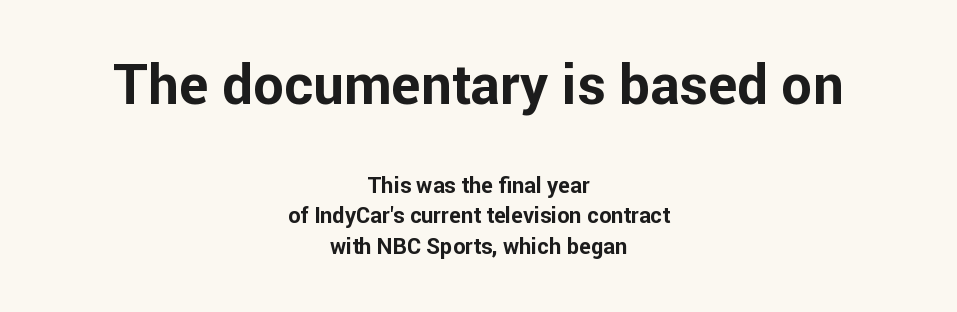
{"serif": "no", "italic": "no", "bold": "yes", "weight": "bold", "width": "normal", "stroke_contrast": "low", "x_height": "medium", "monospaced": "no", "underline": "no", "align": "center", "line_spacing": "normal", "line_spacing_ratio": 1.38, "letter_spacing": "normal", "letter_spacing_em": 0.0, "larger_block": "first", "size_ratio": 2.5, "glyph_px": 55}
